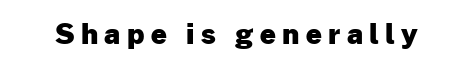
{"serif": "no", "italic": "no", "bold": "yes", "weight": "heavy", "width": "normal", "stroke_contrast": "low", "x_height": "medium", "monospaced": "no", "underline": "no", "letter_spacing": "wide", "letter_spacing_em": 0.23, "glyph_px": 28}
